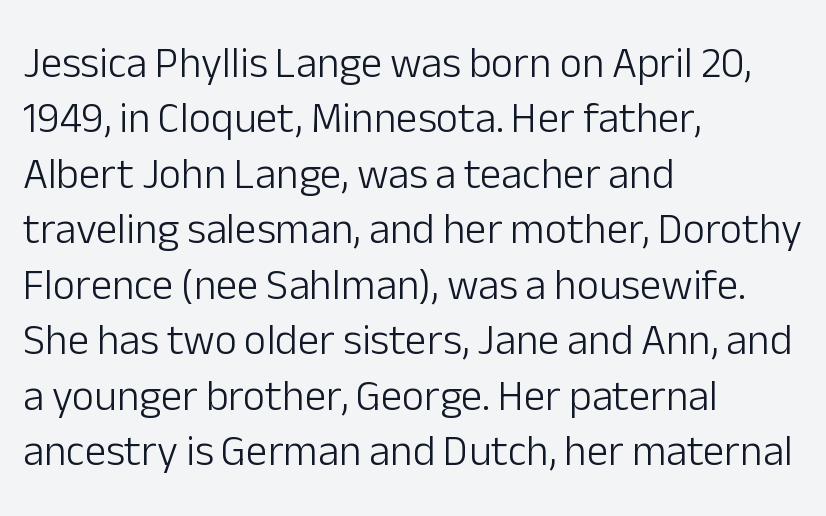
{"serif": "no", "italic": "no", "bold": "no", "weight": "light", "width": "normal", "stroke_contrast": "low", "x_height": "medium", "monospaced": "no", "underline": "no", "align": "left", "line_spacing": "normal", "line_spacing_ratio": 1.29, "letter_spacing": "normal", "letter_spacing_em": 0.0, "glyph_px": 43}
